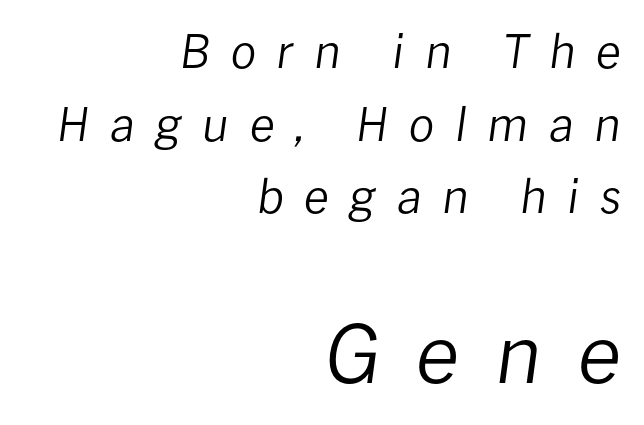
The block sitting lower on the canvas is the one with enlarged characters. The whole block is typeset with a tilt. The lines are quadded right. The space directly below the letters is spotless. Is the stroke heavy? The answer is a plain regular-or-lighter. Whoever set this chose a conventional vertical rhythm.
